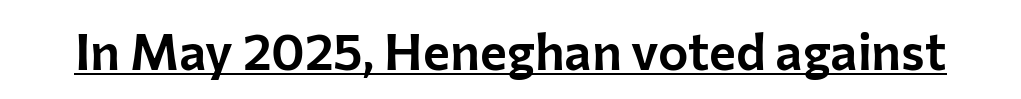
{"serif": "no", "italic": "no", "width": "normal", "stroke_contrast": "low", "x_height": "medium", "monospaced": "no", "underline": "yes", "letter_spacing": "normal", "letter_spacing_em": 0.0, "glyph_px": 51}
